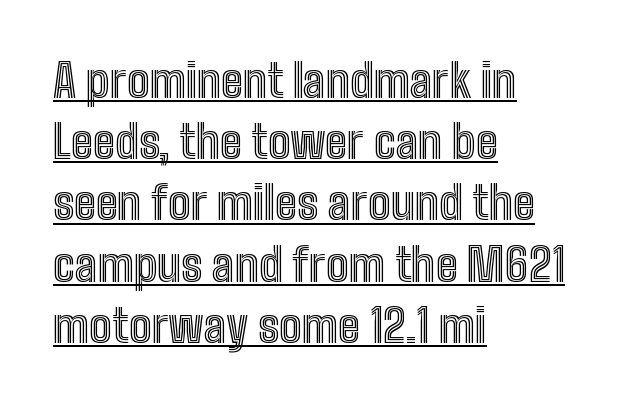
The image shows 45 px condensed type, upright; set left-aligned, normal line spacing (1.36x), normal letter spacing, underlined; a medium x-height.
